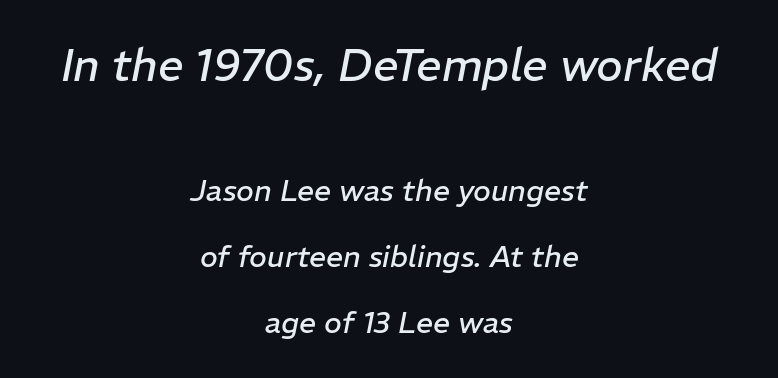
Q: Is the text bold? A: No.
Q: Is the text italic (slanted)? A: Yes, it leans right by about 11 degrees.
Q: Is the text underlined? A: No.
Q: How is the paragraph aligned? A: Centered.
Q: Is the spacing between letters normal or unusually wide? A: Normal.
Q: Is the spacing between lines tight, normal or loose? A: Loose.
Q: Which block of text is set in a larger size, the first (top) or the second (bottom)? A: The first (top) one.
Q: Width (condensed, normal, or wide)? A: Normal.
Q: Stroke contrast? A: Low.
Q: x-height? A: Medium.
Q: Monospaced? A: No.
